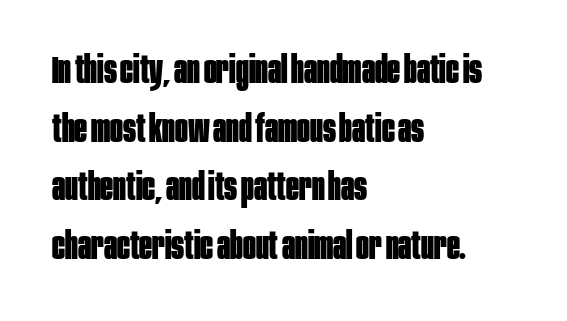
The image shows 38 px bold, condensed sans-serif type, upright; set left-aligned, normal line spacing (1.54x), normal letter spacing, not underlined; low stroke contrast and a large x-height.
